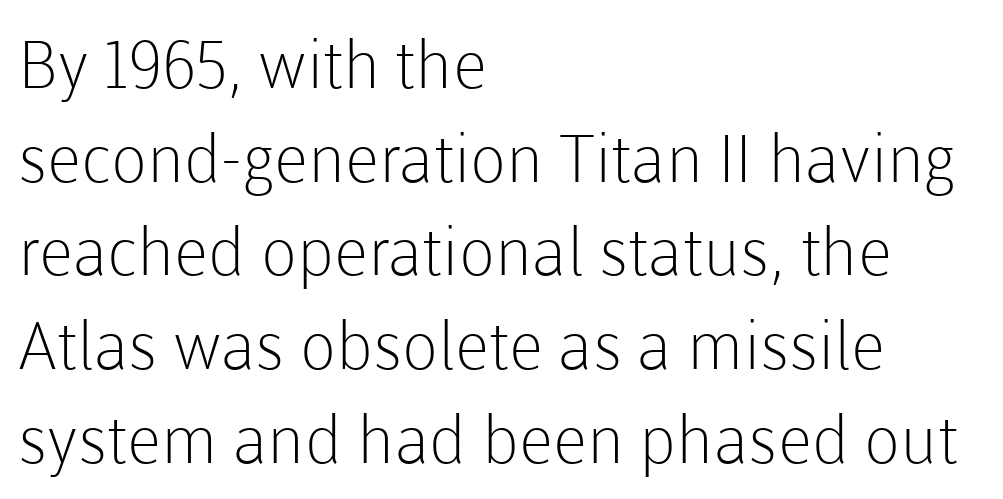
In terms of leading, this rendering sits right in the middle. Has an underline been added? It has not. Serifs: no, the terminals of the letterforms are clean. Reading down the block, your eye returns to a fixed left position each line.
